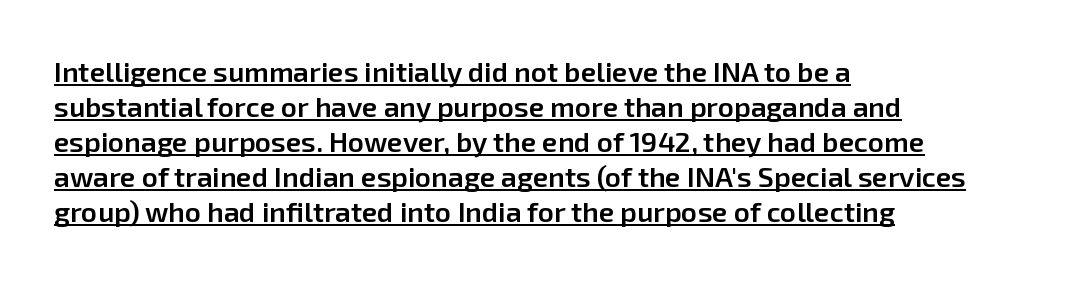
Q: Is the text bold? A: Semi-bold.
Q: Is the text italic (slanted)? A: No, it is upright.
Q: Is the typeface a serif or a sans-serif typeface? A: Sans-serif.
Q: Is the text underlined? A: Yes.
Q: How is the paragraph aligned? A: Left-aligned.
Q: Is the spacing between letters normal or unusually wide? A: Normal.
Q: Is the spacing between lines tight, normal or loose? A: Normal.
Q: Width (condensed, normal, or wide)? A: Normal.
Q: Stroke contrast? A: Low.
Q: x-height? A: Medium.
Q: Monospaced? A: No.
